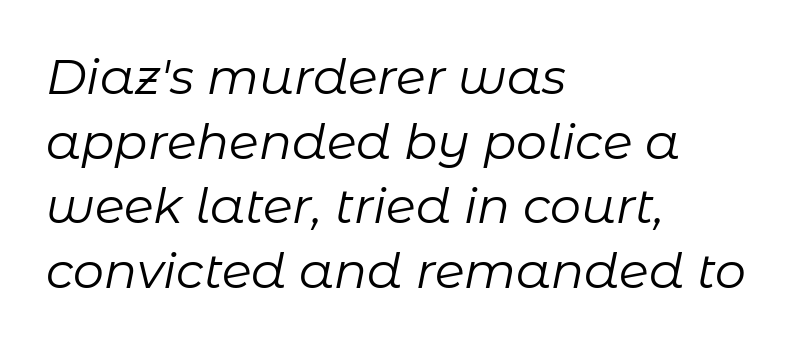
{"italic": "yes", "lean": "right", "slant_degrees": 11, "bold": "no", "weight": "regular", "width": "normal", "stroke_contrast": "low", "x_height": "medium", "monospaced": "no", "underline": "no", "align": "left", "line_spacing": "normal", "line_spacing_ratio": 1.32, "letter_spacing": "normal", "letter_spacing_em": 0.0, "glyph_px": 49}
